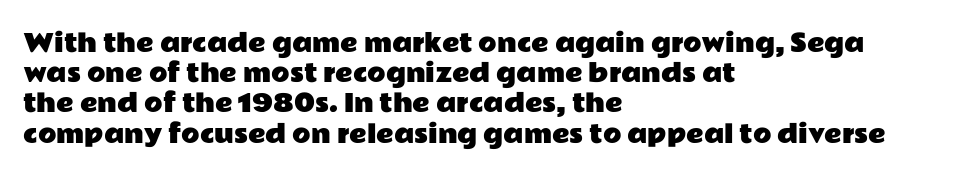
Q: Is the text italic (slanted)? A: No, it is upright.
Q: Is the text underlined? A: No.
Q: How is the paragraph aligned? A: Left-aligned.
Q: Is the spacing between letters normal or unusually wide? A: Normal.
Q: Is the spacing between lines tight, normal or loose? A: Normal.
